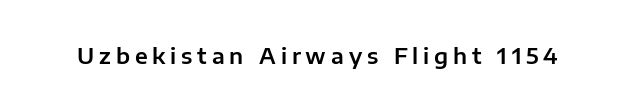
Honestly, the letter spacing is so wide it's the main thing you notice. The letters stand straight up with perfectly vertical stems. Plain, unruled lines of type.
